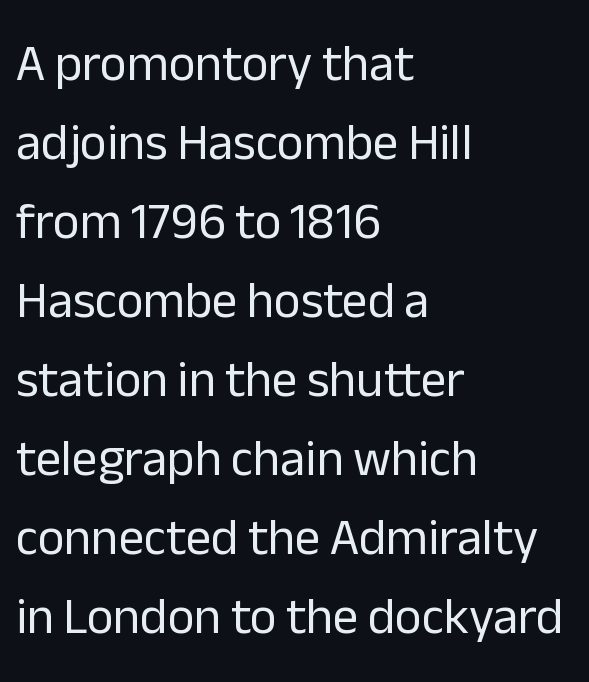
{"serif": "no", "italic": "no", "bold": "no", "weight": "regular", "width": "normal", "stroke_contrast": "low", "x_height": "medium", "monospaced": "no", "underline": "no", "align": "left", "line_spacing": "normal", "line_spacing_ratio": 1.55, "letter_spacing": "normal", "letter_spacing_em": 0.0, "glyph_px": 51}
